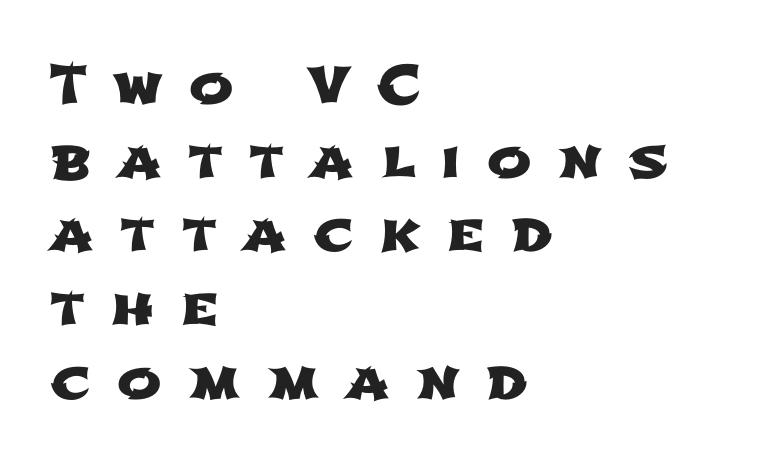
Q: Is the typeface a serif or a sans-serif typeface? A: Sans-serif.
Q: Is the text underlined? A: No.
Q: How is the paragraph aligned? A: Left-aligned.
Q: Is the spacing between letters normal or unusually wide? A: Unusually wide.
Q: Is the spacing between lines tight, normal or loose? A: Normal.
Q: Width (condensed, normal, or wide)? A: Wide.
Q: Stroke contrast? A: Low.
Q: x-height? A: Medium.
Q: Monospaced? A: No.
